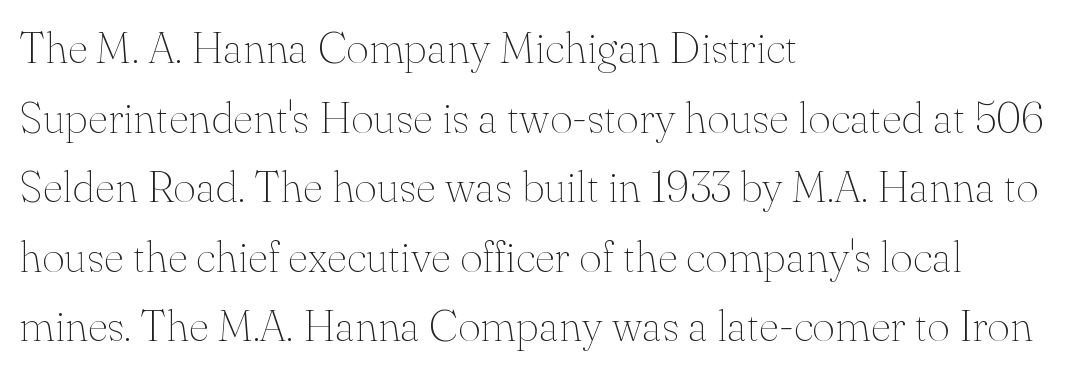
Q: Is the text bold? A: No.
Q: Is the text italic (slanted)? A: No, it is upright.
Q: Is the typeface a serif or a sans-serif typeface? A: Serif.
Q: Is the text underlined? A: No.
Q: How is the paragraph aligned? A: Left-aligned.
Q: Is the spacing between letters normal or unusually wide? A: Normal.
Q: Is the spacing between lines tight, normal or loose? A: Normal.
Q: Width (condensed, normal, or wide)? A: Normal.
Q: Stroke contrast? A: Medium.
Q: x-height? A: Small.
Q: Monospaced? A: No.
